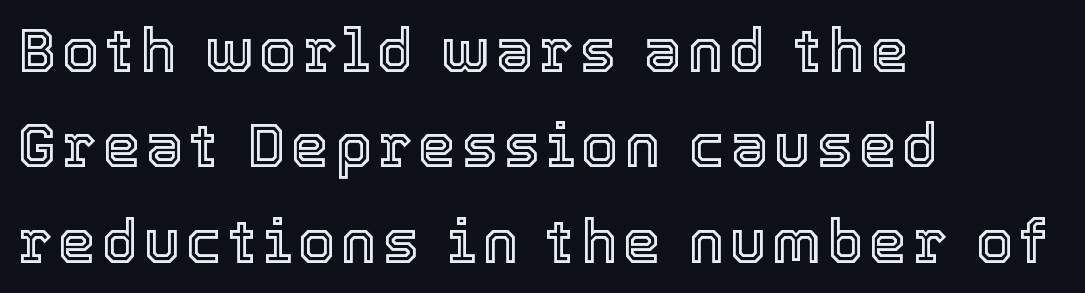
The axis of the letterforms is exactly vertical. Students, observe: this is what conventionally led text looks like. The glyphs are unaccompanied by any horizontal stroke below them. Here the designer chose a conventional face with non-uniform glyph widths. Teacher's note: observe the even left margin — that is flush-left alignment.
